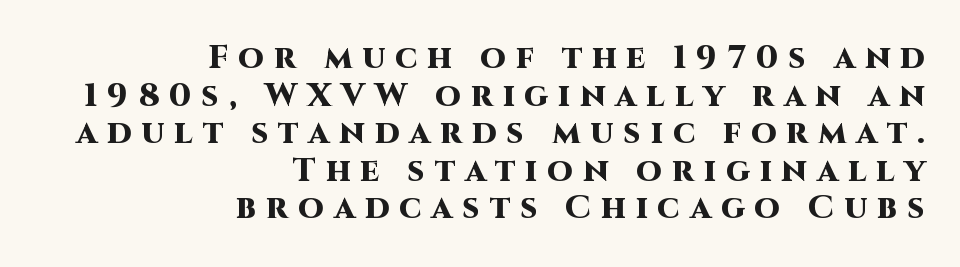
Look at the stroke-to-counter ratio: heavy, a bold. Check under the words: just untouched page. Upright lettering throughout. Line endings align vertically; line beginnings do not. Horizontal bands of white between lines are thin slivers. The face used here is a sans, in the tradition of grotesques and geometrics.
